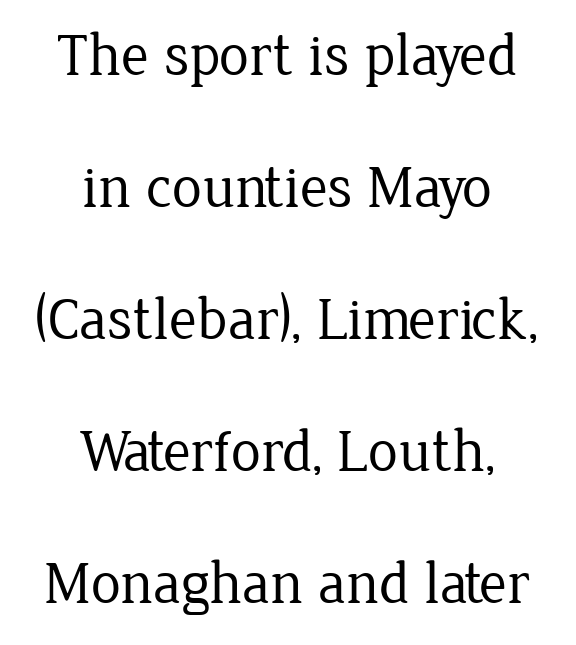
{"serif": "yes", "italic": "no", "bold": "no", "weight": "regular", "width": "normal", "stroke_contrast": "low", "x_height": "medium", "monospaced": "no", "underline": "no", "align": "center", "line_spacing": "loose", "line_spacing_ratio": 2.2, "letter_spacing": "normal", "letter_spacing_em": 0.0, "glyph_px": 60}
